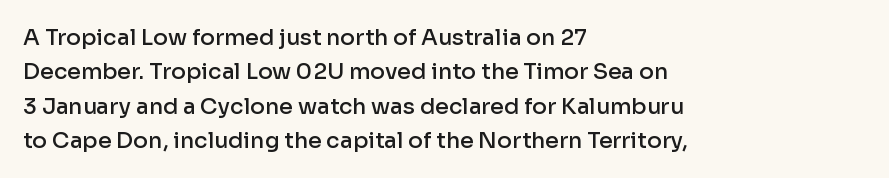
The image shows 22 px text type, upright; set left-aligned, normal line spacing (1.56x), normal letter spacing, not underlined.
